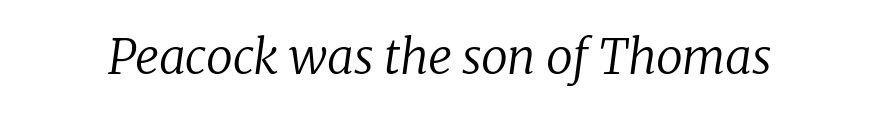
{"serif": "yes", "italic": "yes", "lean": "right", "slant_degrees": 8, "bold": "no", "weight": "regular", "width": "normal", "stroke_contrast": "low", "x_height": "medium", "monospaced": "no", "underline": "no", "letter_spacing": "normal", "letter_spacing_em": 0.0, "glyph_px": 48}
